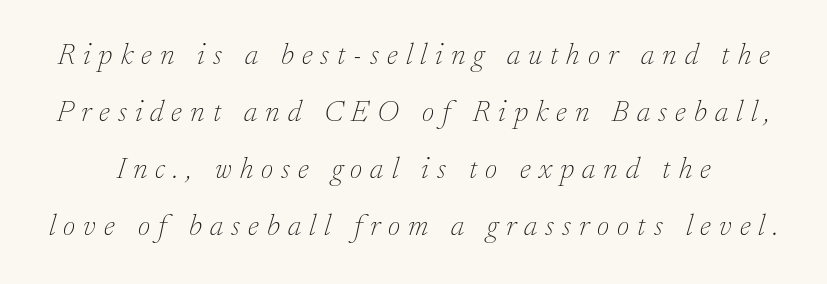
Check where the strokes stop: tiny serifs finish them off. You could only call the tracking loose — the letters float apart. No extra ink here — the face is not bold. The passage shown is typed in a proportional face where columns would drift.
